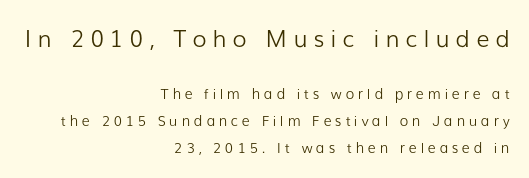
Q: Is the text bold? A: No.
Q: Is the text italic (slanted)? A: No, it is upright.
Q: Is the text underlined? A: No.
Q: How is the paragraph aligned? A: Right-aligned.
Q: Is the spacing between letters normal or unusually wide? A: Unusually wide.
Q: Is the spacing between lines tight, normal or loose? A: Loose.
Q: Which block of text is set in a larger size, the first (top) or the second (bottom)? A: The first (top) one.
